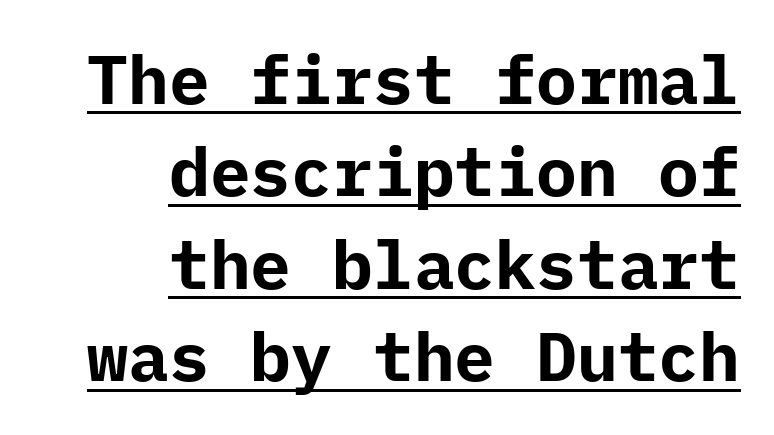
The face used here is rendered with its standard letterfit. Style check: upright. How would I describe the line gaps? Plain and ordinary. Is this a sans? Yes — the strokes have no serifs.
